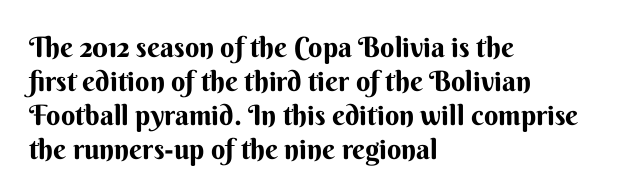
The image shows 28 px bold sans-serif type, upright; set left-aligned, line spacing 1.21x, normal letter spacing, not underlined; medium stroke contrast and a small x-height.
